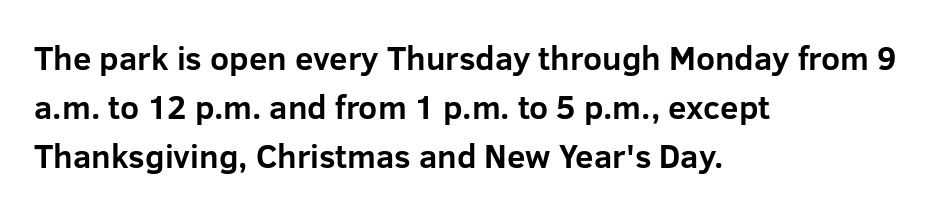
The passage shown is typed in a proportional face where columns would drift. This rendering features lettering with no underline. This sample uses an upright cut, with every glyph sitting square on the baseline. This sample uses a sans-serif face. The lines in this sample share a left origin and differ only in where they stop.
